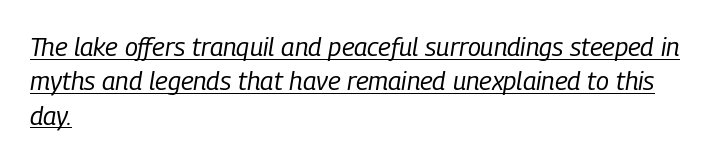
{"italic": "yes", "lean": "right", "slant_degrees": 9, "bold": "no", "underline": "yes", "align": "left", "line_spacing": "normal", "line_spacing_ratio": 1.32, "letter_spacing": "normal", "letter_spacing_em": 0.0, "glyph_px": 26}
